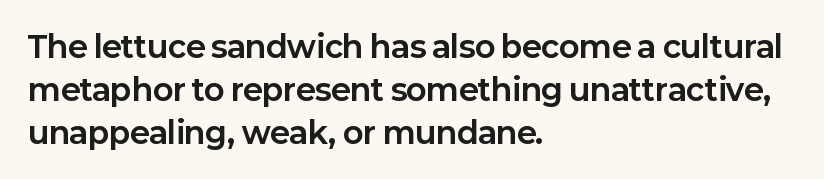
The image shows 30 px bold sans-serif type, upright; set left-aligned, normal line spacing (1.44x), normal letter spacing, not underlined; low stroke contrast and a medium x-height.
